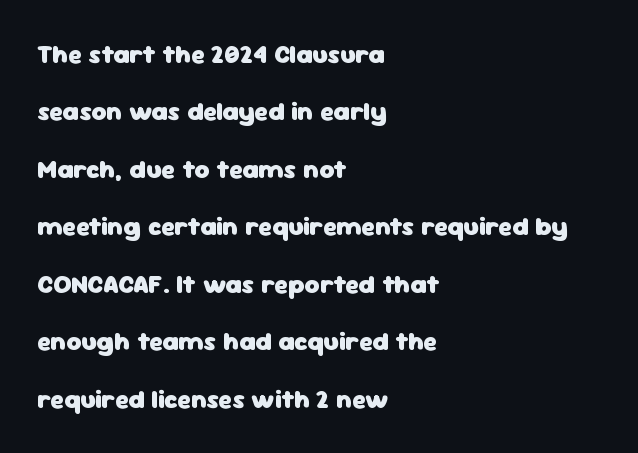
Typesetter's note: full bold, strokes at maximum text heaviness. The rendering anchors every line to the left-hand side. The words here are not underlined. A roman cut, with each character standing at attention. Nothing unusual about the tracking: characters are spaced as the font intends. The space between consecutive lines is lavish.
